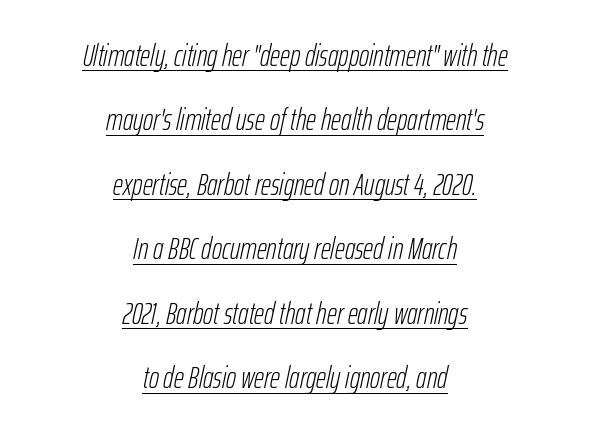
The image shows 31 px light, condensed type, italic (leaning right); set centered, loose line spacing (2.08x), normal letter spacing, underlined; low stroke contrast and a medium x-height.
